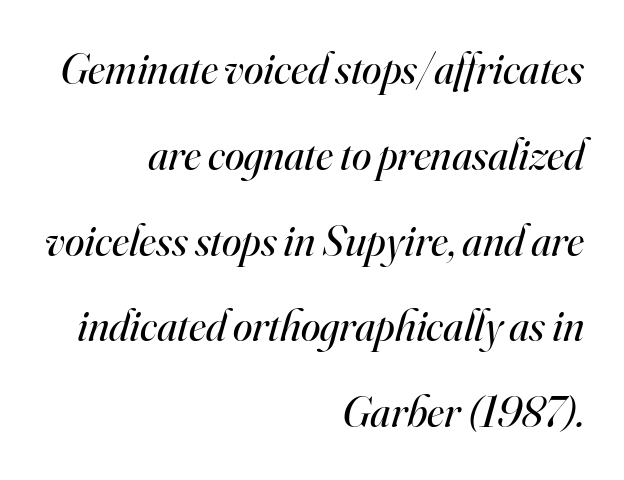
Q: Is the text bold? A: No.
Q: Is the text italic (slanted)? A: Yes, it leans right by about 16 degrees.
Q: Is the typeface a serif or a sans-serif typeface? A: Serif.
Q: Is the text underlined? A: No.
Q: How is the paragraph aligned? A: Right-aligned.
Q: Is the spacing between letters normal or unusually wide? A: Normal.
Q: Is the spacing between lines tight, normal or loose? A: Loose.
Q: Width (condensed, normal, or wide)? A: Normal.
Q: Stroke contrast? A: High.
Q: x-height? A: Small.
Q: Monospaced? A: No.
